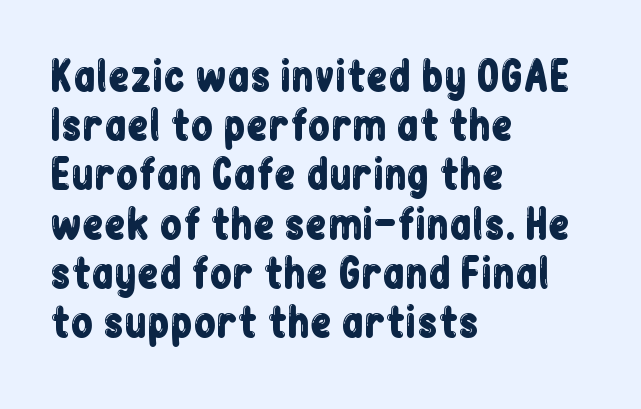
{"serif": "no", "italic": "no", "width": "condensed", "stroke_contrast": "low", "x_height": "medium", "monospaced": "no", "underline": "no", "align": "left", "line_spacing_ratio": 1.23, "letter_spacing": "normal", "letter_spacing_em": 0.0, "glyph_px": 40}
